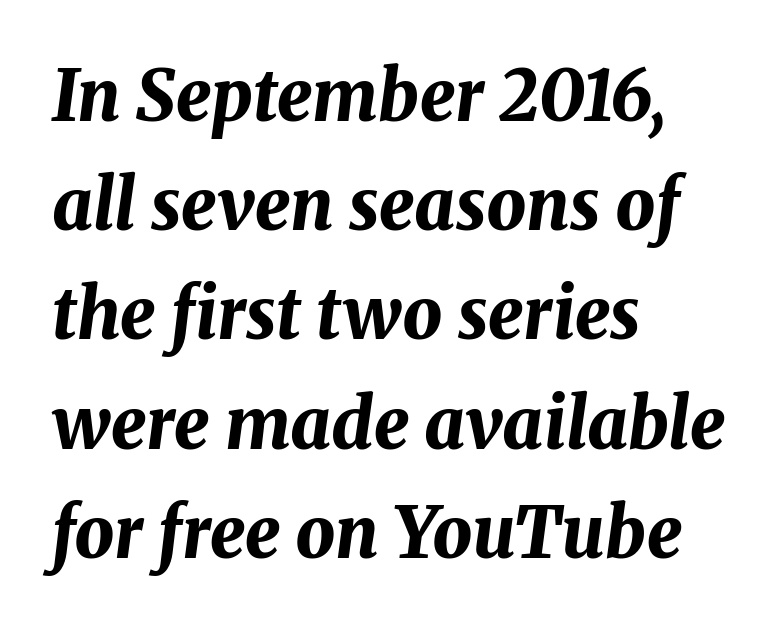
Q: Is the text bold? A: Yes.
Q: Is the text italic (slanted)? A: Yes, it leans right by about 8 degrees.
Q: Is the text underlined? A: No.
Q: How is the paragraph aligned? A: Left-aligned.
Q: Is the spacing between letters normal or unusually wide? A: Normal.
Q: Is the spacing between lines tight, normal or loose? A: Normal.
Q: Width (condensed, normal, or wide)? A: Normal.
Q: Stroke contrast? A: Medium.
Q: x-height? A: Medium.
Q: Monospaced? A: No.
